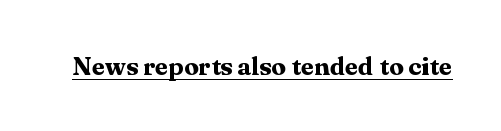
Q: Is the text bold? A: Yes.
Q: Is the text italic (slanted)? A: No, it is upright.
Q: Is the text underlined? A: Yes.
Q: Is the spacing between letters normal or unusually wide? A: Normal.
